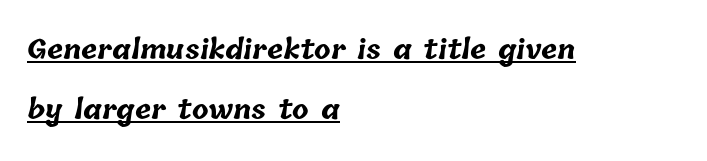
Q: Is the text bold? A: Yes.
Q: Is the text underlined? A: Yes.
Q: How is the paragraph aligned? A: Left-aligned.
Q: Is the spacing between letters normal or unusually wide? A: Normal.
Q: Is the spacing between lines tight, normal or loose? A: Loose.
